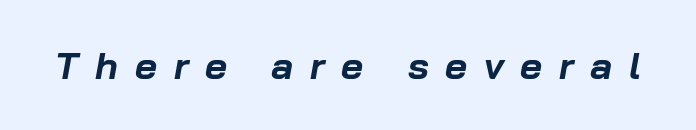
Q: Is the text bold? A: Yes.
Q: Is the text italic (slanted)? A: Yes, it leans right by about 10 degrees.
Q: Is the text underlined? A: No.
Q: Is the spacing between letters normal or unusually wide? A: Unusually wide.
Q: Width (condensed, normal, or wide)? A: Normal.
Q: Stroke contrast? A: Low.
Q: x-height? A: Medium.
Q: Monospaced? A: No.
